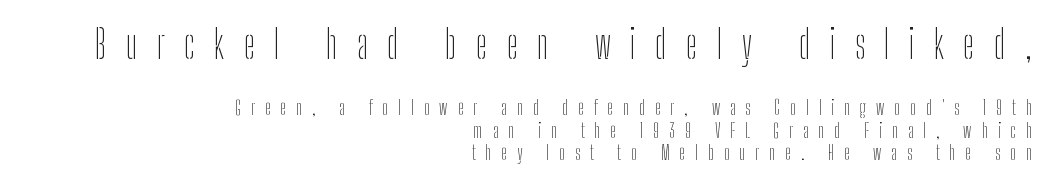
{"serif": "no", "italic": "no", "bold": "no", "weight": "thin", "width": "condensed", "stroke_contrast": "low", "x_height": "medium", "monospaced": "no", "underline": "no", "align": "right", "line_spacing": "tight", "line_spacing_ratio": 1.13, "letter_spacing": "wide", "letter_spacing_em": 0.49, "larger_block": "first", "size_ratio": 1.95, "glyph_px": 39}
